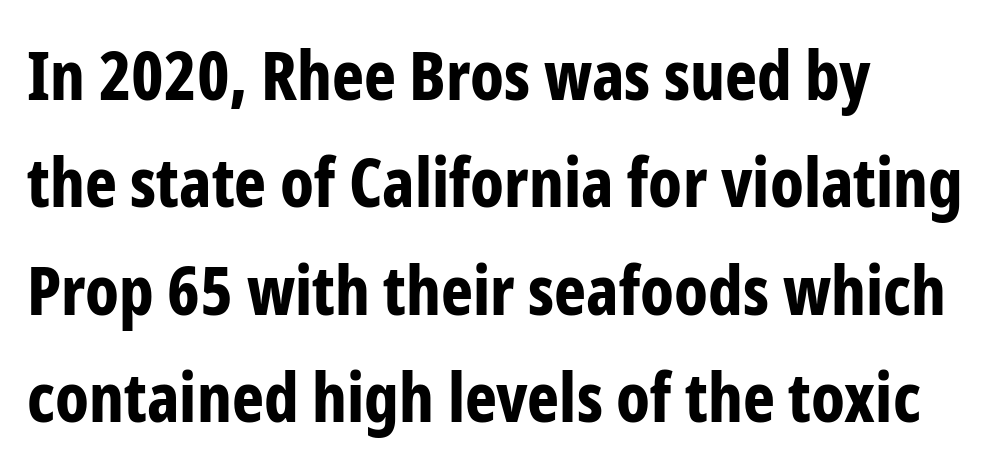
The image shows 68 px bold, condensed sans-serif type, upright; set left-aligned, normal line spacing (1.58x), normal letter spacing, not underlined; low stroke contrast and a medium x-height.
